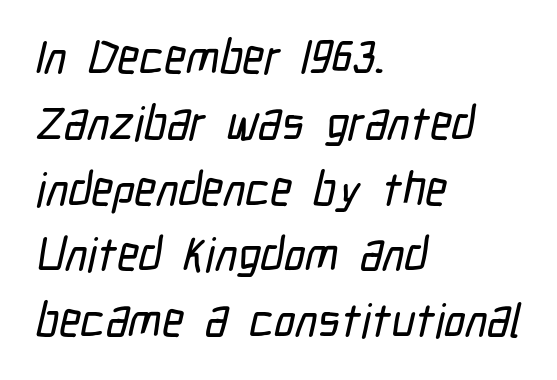
The designer left line spacing at the default. The lines are quadded left. Each row of text sits above clean, open space. The rendering keeps characters at their native spacing. The text was rendered using a sans face with plain stroke endings. The letters advance in unequal steps, a hallmark of proportional type.
